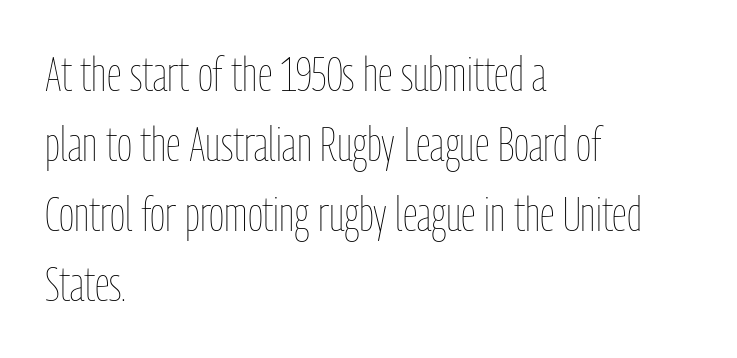
The image shows 47 px thin, condensed type, upright; set left-aligned, normal line spacing (1.49x), normal letter spacing, not underlined; low stroke contrast and a medium x-height.
